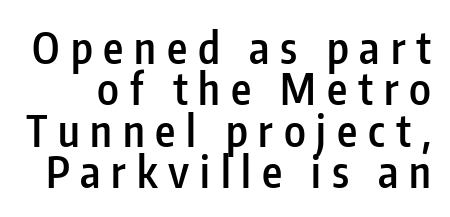
{"serif": "no", "italic": "no", "bold": "semi", "weight": "semibold", "width": "condensed", "stroke_contrast": "low", "x_height": "medium", "monospaced": "no", "underline": "no", "line_spacing": "tight", "line_spacing_ratio": 0.96, "letter_spacing": "wide", "letter_spacing_em": 0.25, "glyph_px": 43}
